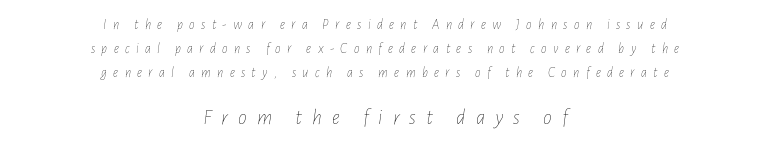
Q: Is the text bold? A: No.
Q: Is the text italic (slanted)? A: Yes, it leans right by about 7 degrees.
Q: Is the text underlined? A: No.
Q: How is the paragraph aligned? A: Centered.
Q: Is the spacing between letters normal or unusually wide? A: Unusually wide.
Q: Which block of text is set in a larger size, the first (top) or the second (bottom)? A: The second (bottom) one.
